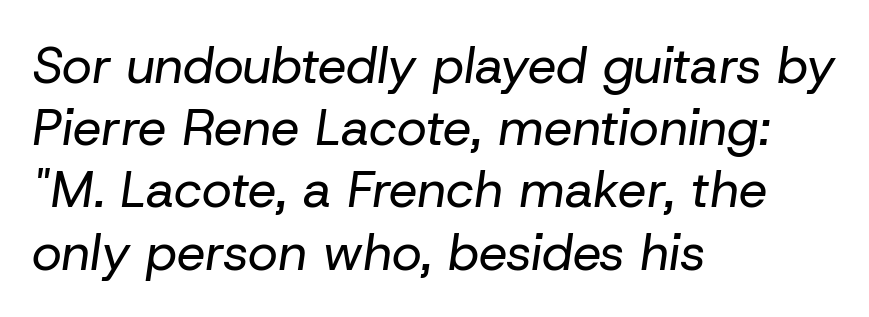
Q: Is the text bold? A: No.
Q: Is the text italic (slanted)? A: Yes, it leans right by about 8 degrees.
Q: Is the text underlined? A: No.
Q: How is the paragraph aligned? A: Left-aligned.
Q: Is the spacing between letters normal or unusually wide? A: Normal.
Q: Width (condensed, normal, or wide)? A: Normal.
Q: Stroke contrast? A: Low.
Q: x-height? A: Medium.
Q: Monospaced? A: No.
